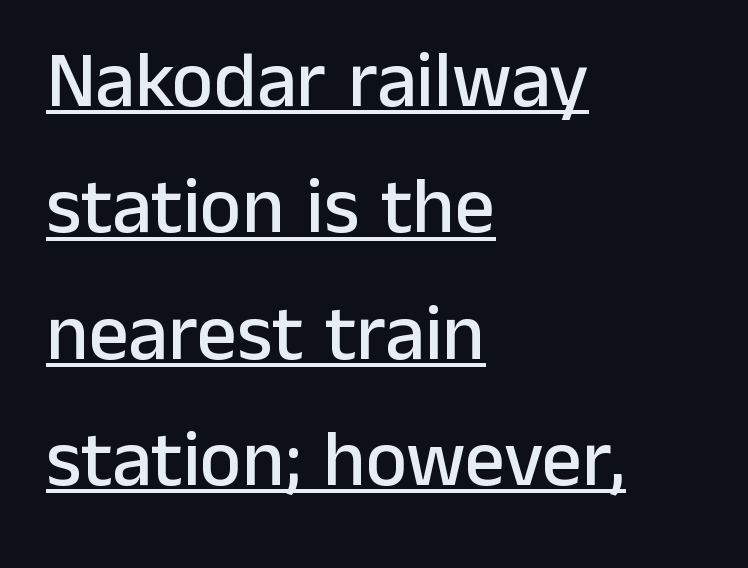
{"serif": "no", "italic": "no", "width": "normal", "stroke_contrast": "low", "x_height": "medium", "monospaced": "no", "underline": "yes", "align": "left", "line_spacing": "normal", "line_spacing_ratio": 1.6, "letter_spacing": "normal", "letter_spacing_em": 0.0, "glyph_px": 79}
